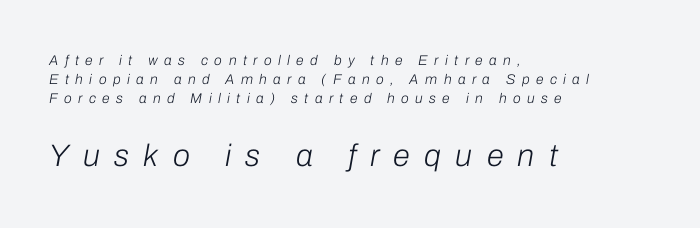
The image shows 31 px light type, italic (leaning right); set left-aligned, normal line spacing (1.36x), unusually wide letter spacing (+0.46 em), not underlined; the second (bottom) block is 2.21x larger; low stroke contrast and a medium x-height.
